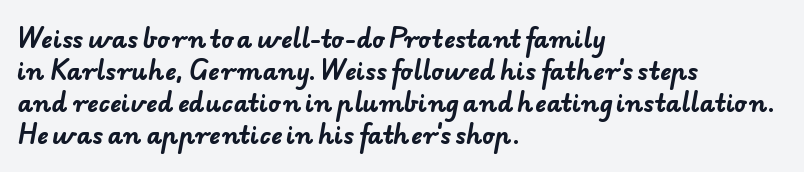
The image shows 24 px bold type; set left-aligned, normal line spacing (1.33x), normal letter spacing, not underlined.
